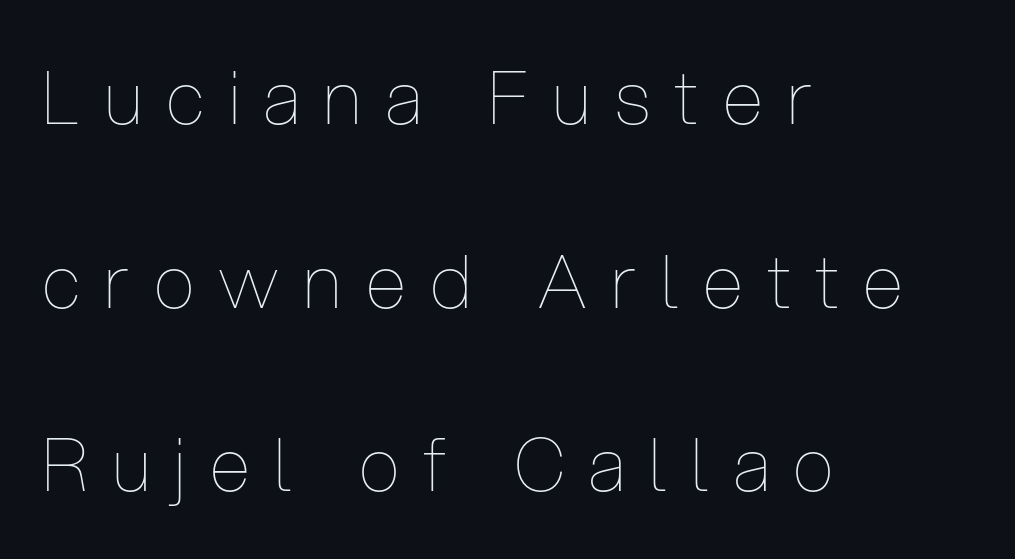
Q: Is the text bold? A: No.
Q: Is the text italic (slanted)? A: No, it is upright.
Q: Is the text underlined? A: No.
Q: How is the paragraph aligned? A: Left-aligned.
Q: Is the spacing between letters normal or unusually wide? A: Unusually wide.
Q: Is the spacing between lines tight, normal or loose? A: Loose.
Q: Width (condensed, normal, or wide)? A: Condensed.
Q: Stroke contrast? A: Low.
Q: x-height? A: Medium.
Q: Monospaced? A: No.
